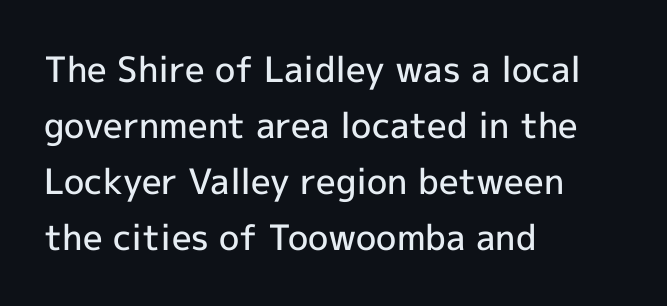
{"serif": "no", "italic": "no", "bold": "semi", "weight": "semibold", "width": "normal", "x_height": "medium", "monospaced": "no", "underline": "no", "align": "left", "line_spacing": "normal", "line_spacing_ratio": 1.6, "letter_spacing": "normal", "letter_spacing_em": 0.0, "glyph_px": 35}
